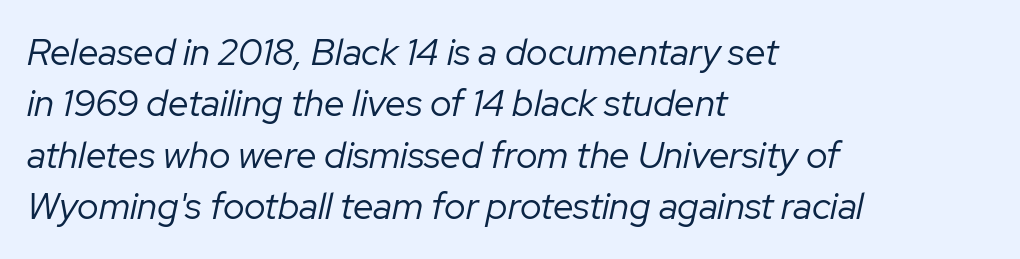
This is not heavy type; no bold has been used. Compared with typical body copy, the letter spacing here is the same. A typesetter would call this proportional, since set widths differ per character. An italicized treatment has been applied to the whole sample. Descenders hang freely into open space.
